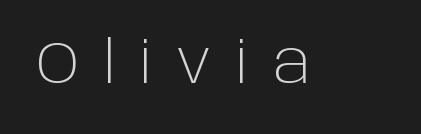
{"serif": "no", "italic": "no", "bold": "no", "weight": "light", "width": "normal", "stroke_contrast": "low", "x_height": "large", "monospaced": "no", "underline": "no", "letter_spacing": "wide", "letter_spacing_em": 0.4, "glyph_px": 59}
